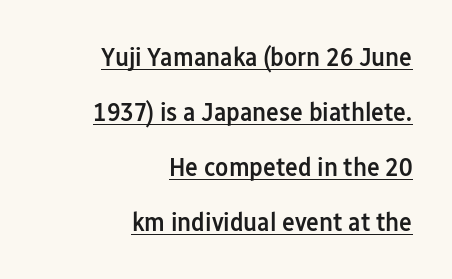
You can see a thin bar hugging the bottom of the glyphs. A fair bit of extra ink — the face is semibold, not bold. The type is set solid horizontally, with unmodified tracking. The paragraph has a hard right edge and a soft left edge.
